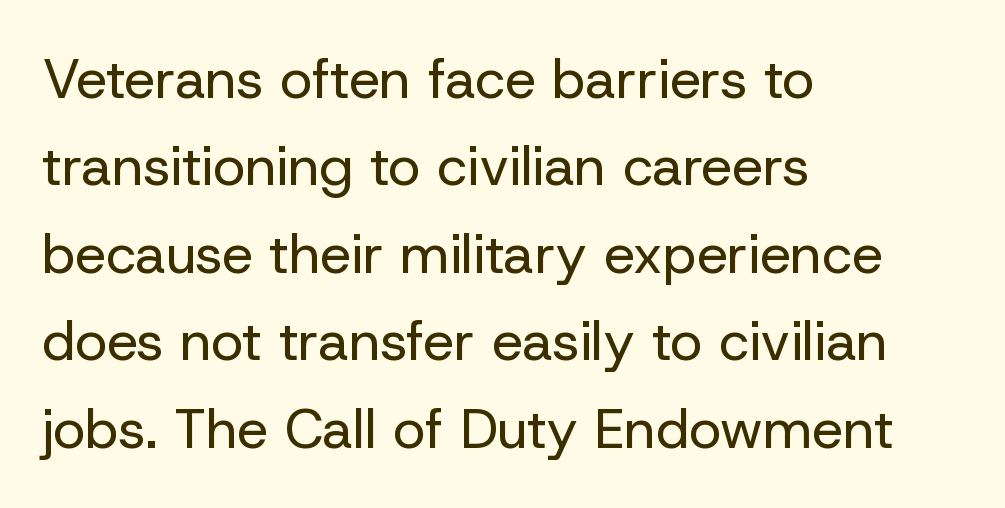
A classic flush-left, rag-right setting is used for this passage. You could not count columns in this text — the font is proportionally spaced. Compared with typical body copy, the letter spacing here is the same. Words float on clear page, feet unadorned.
